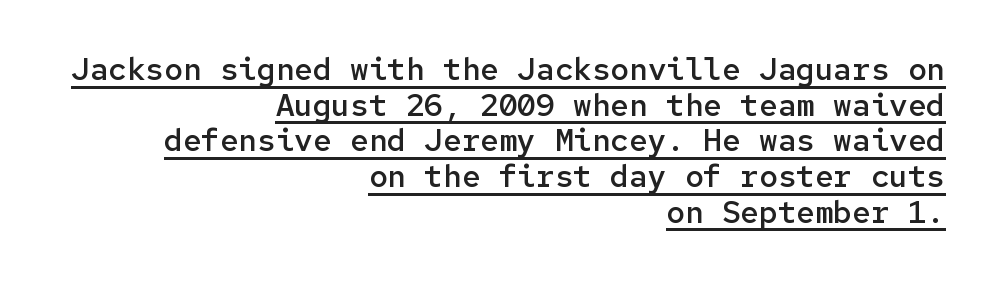
The image shows 31 px semibold sans-serif type, upright, monospaced; set right-aligned, tight line spacing (1.15x), normal letter spacing, underlined; low stroke contrast and a medium x-height.
